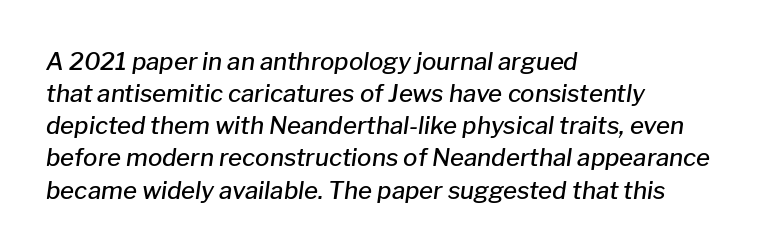
The image shows 24 px text type, italic (leaning right); set left-aligned, normal line spacing (1.34x), normal letter spacing, not underlined.
